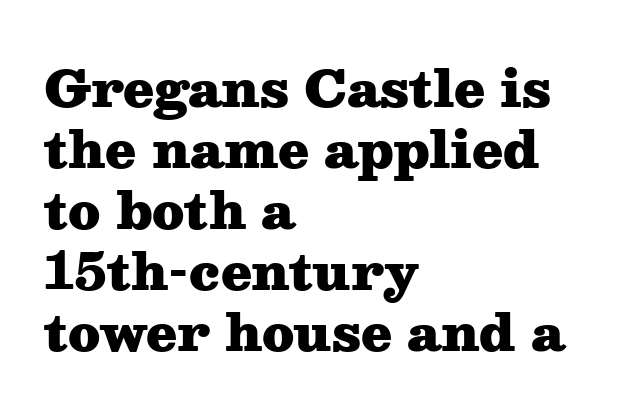
Q: Is the text bold? A: Yes.
Q: Is the text italic (slanted)? A: No, it is upright.
Q: Is the typeface a serif or a sans-serif typeface? A: Serif.
Q: Is the text underlined? A: No.
Q: How is the paragraph aligned? A: Left-aligned.
Q: Is the spacing between letters normal or unusually wide? A: Normal.
Q: Width (condensed, normal, or wide)? A: Wide.
Q: Stroke contrast? A: Medium.
Q: x-height? A: Medium.
Q: Monospaced? A: No.
